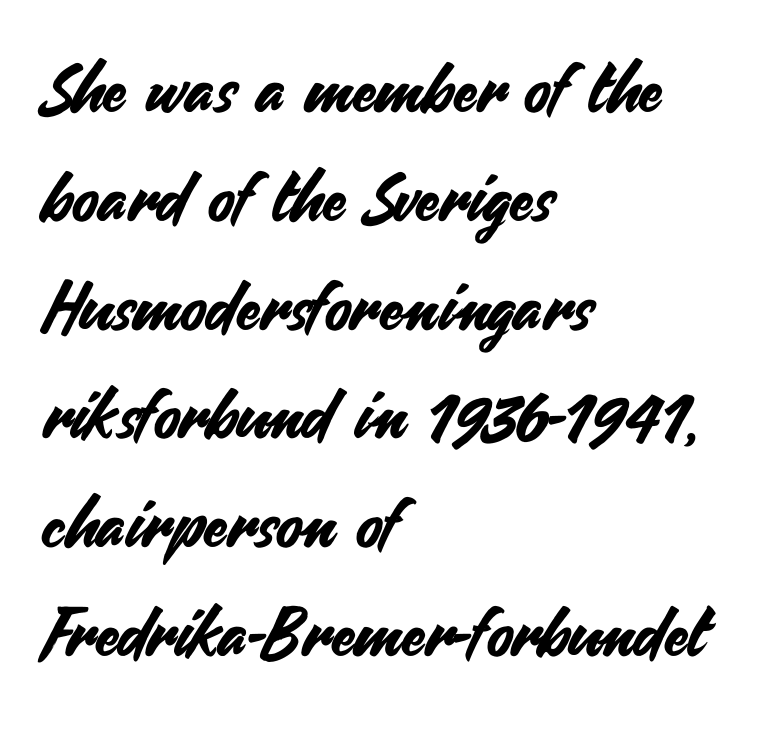
Beneath every word, the page is bare. The space between consecutive lines is moderate. Nope, no serifs anywhere on these letters. This rendering leaves character spacing at its baseline value. The face used here is proportionally spaced, like ordinary book or web type.
